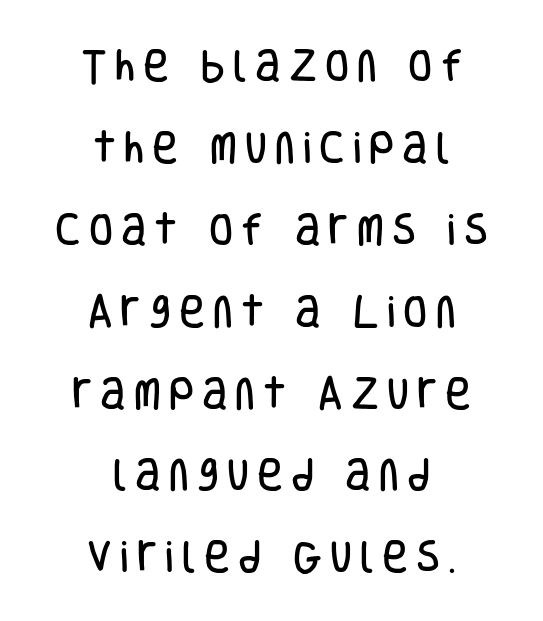
Q: Is the text italic (slanted)? A: No, it is upright.
Q: Is the typeface a serif or a sans-serif typeface? A: Sans-serif.
Q: Is the text underlined? A: No.
Q: How is the paragraph aligned? A: Centered.
Q: Is the spacing between letters normal or unusually wide? A: Unusually wide.
Q: Is the spacing between lines tight, normal or loose? A: Loose.
Q: Width (condensed, normal, or wide)? A: Condensed.
Q: Stroke contrast? A: Low.
Q: x-height? A: Large.
Q: Monospaced? A: No.
